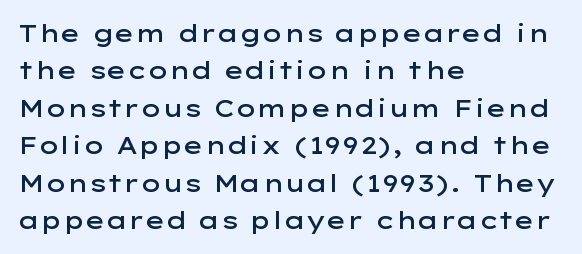
Q: Is the text bold? A: Semi-bold.
Q: Is the text italic (slanted)? A: No, it is upright.
Q: Is the text underlined? A: No.
Q: How is the paragraph aligned? A: Left-aligned.
Q: Is the spacing between letters normal or unusually wide? A: Normal.
Q: Is the spacing between lines tight, normal or loose? A: Normal.
